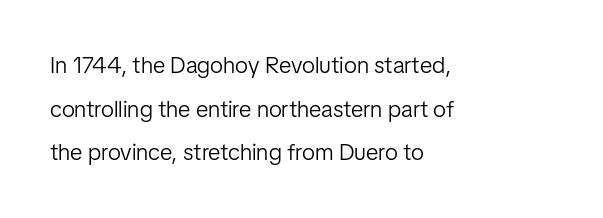
The baseline area is clear. The lines are quadded left. Every character sits straight up, as roman type does. Look at the tracking — it's just the regular setting, nothing added.
